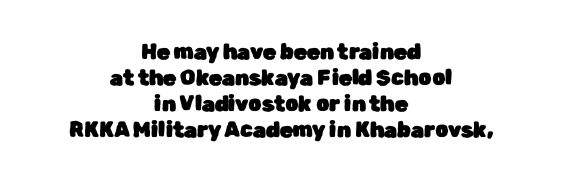
Q: Is the text italic (slanted)? A: No, it is upright.
Q: Is the text underlined? A: No.
Q: How is the paragraph aligned? A: Centered.
Q: Is the spacing between letters normal or unusually wide? A: Normal.
